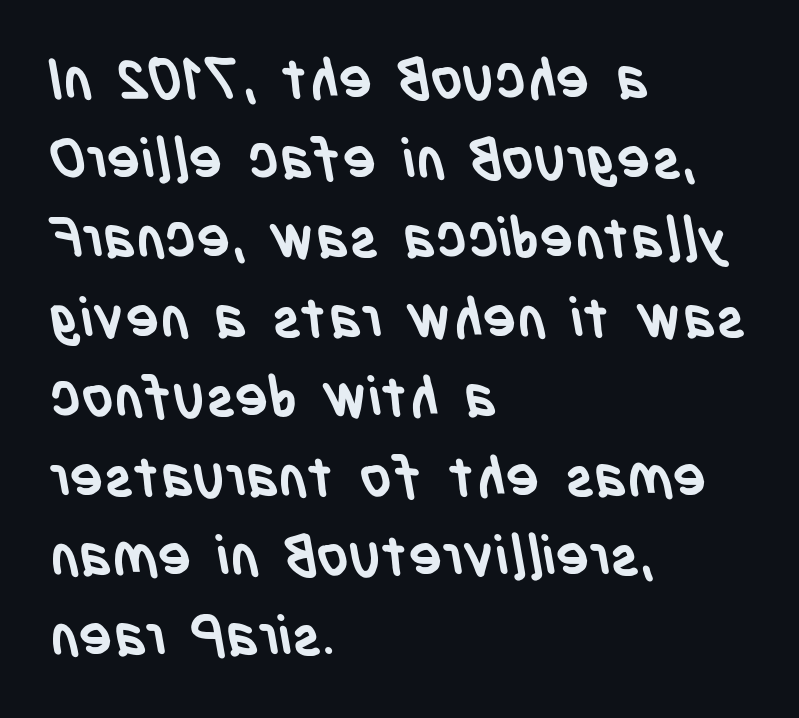
Q: Is the text bold? A: Yes.
Q: Is the typeface a serif or a sans-serif typeface? A: Sans-serif.
Q: Is the text underlined? A: No.
Q: How is the paragraph aligned? A: Left-aligned.
Q: Is the spacing between letters normal or unusually wide? A: Normal.
Q: Is the spacing between lines tight, normal or loose? A: Normal.
Q: Width (condensed, normal, or wide)? A: Condensed.
Q: Stroke contrast? A: Low.
Q: x-height? A: Large.
Q: Monospaced? A: No.
